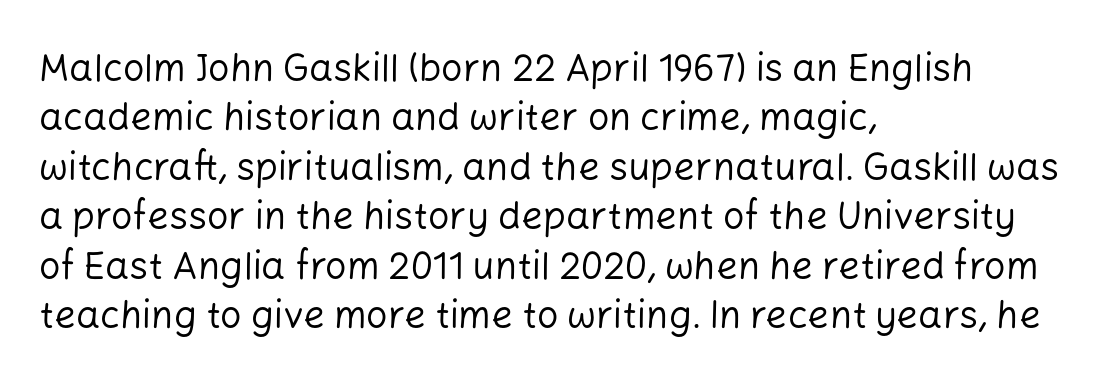
{"serif": "no", "italic": "no", "bold": "no", "weight": "regular", "width": "normal", "stroke_contrast": "low", "x_height": "medium", "monospaced": "no", "underline": "no", "align": "left", "line_spacing": "normal", "line_spacing_ratio": 1.3, "letter_spacing": "normal", "letter_spacing_em": 0.0, "glyph_px": 38}
